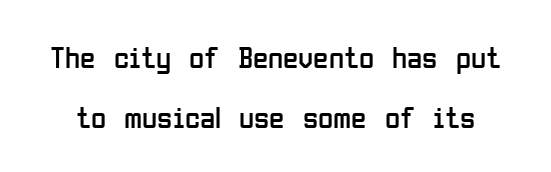
{"serif": "no", "italic": "no", "bold": "no", "weight": "regular", "width": "condensed", "stroke_contrast": "low", "x_height": "medium", "monospaced": "no", "underline": "no", "line_spacing": "loose", "line_spacing_ratio": 1.92, "letter_spacing": "normal", "letter_spacing_em": 0.0, "glyph_px": 31}
